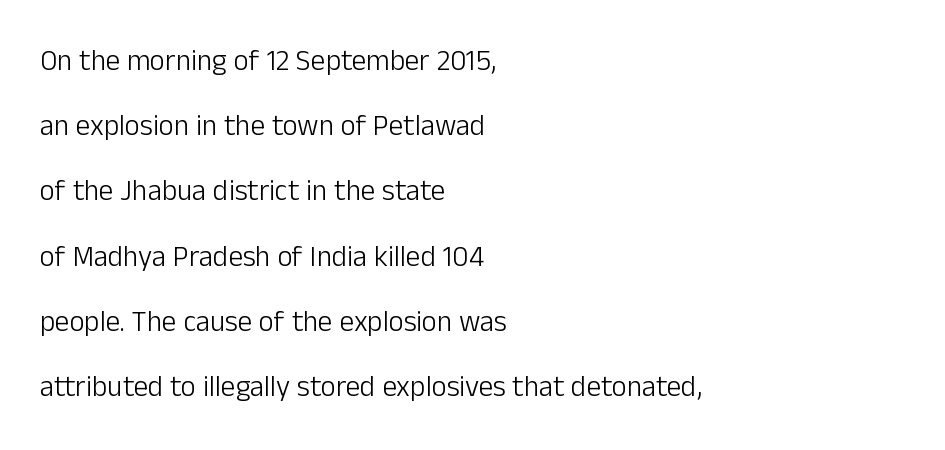
Q: Is the text bold? A: No.
Q: Is the text italic (slanted)? A: No, it is upright.
Q: Is the typeface a serif or a sans-serif typeface? A: Sans-serif.
Q: Is the text underlined? A: No.
Q: How is the paragraph aligned? A: Left-aligned.
Q: Is the spacing between letters normal or unusually wide? A: Normal.
Q: Is the spacing between lines tight, normal or loose? A: Loose.
Q: Width (condensed, normal, or wide)? A: Normal.
Q: Stroke contrast? A: Low.
Q: x-height? A: Medium.
Q: Monospaced? A: No.
